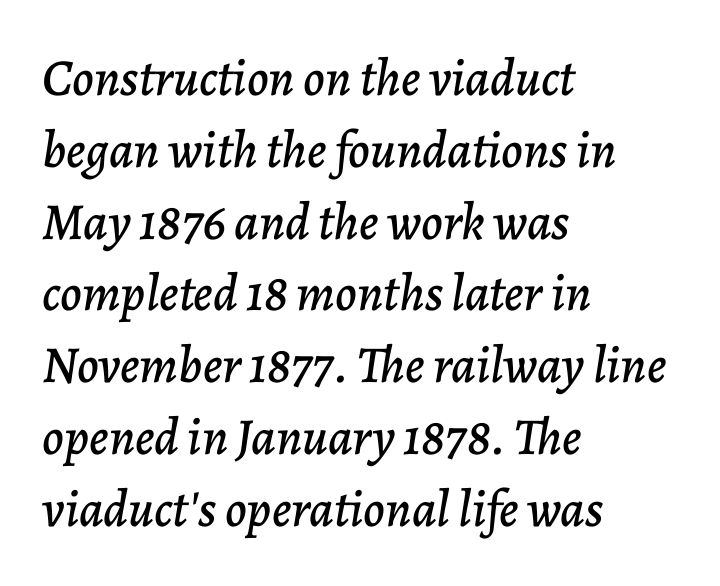
Q: Is the text italic (slanted)? A: Yes, it leans right by about 7 degrees.
Q: Is the text underlined? A: No.
Q: How is the paragraph aligned? A: Left-aligned.
Q: Is the spacing between letters normal or unusually wide? A: Normal.
Q: Is the spacing between lines tight, normal or loose? A: Normal.
Q: Width (condensed, normal, or wide)? A: Normal.
Q: Stroke contrast? A: Low.
Q: x-height? A: Medium.
Q: Monospaced? A: No.
